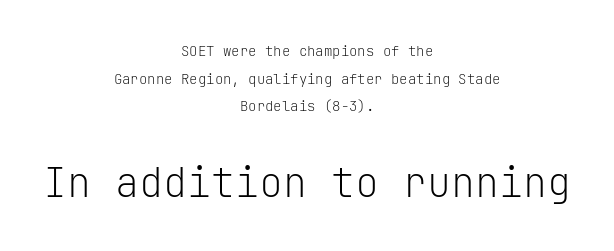
The image shows 40 px light sans-serif type, upright, monospaced; set centered, loose line spacing (1.98x), normal letter spacing, not underlined; the second (bottom) block is 2.86x larger; low stroke contrast and a medium x-height.
